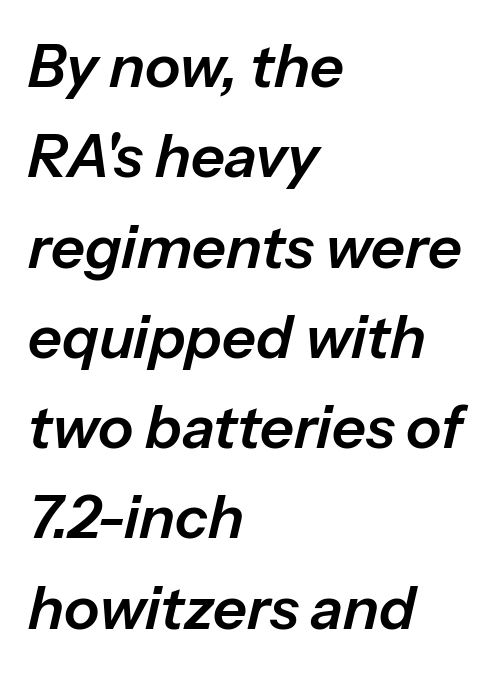
Q: Is the text italic (slanted)? A: Yes, it leans right by about 13 degrees.
Q: Is the text underlined? A: No.
Q: How is the paragraph aligned? A: Left-aligned.
Q: Is the spacing between letters normal or unusually wide? A: Normal.
Q: Is the spacing between lines tight, normal or loose? A: Normal.
Q: Width (condensed, normal, or wide)? A: Normal.
Q: Stroke contrast? A: Low.
Q: x-height? A: Medium.
Q: Monospaced? A: No.
